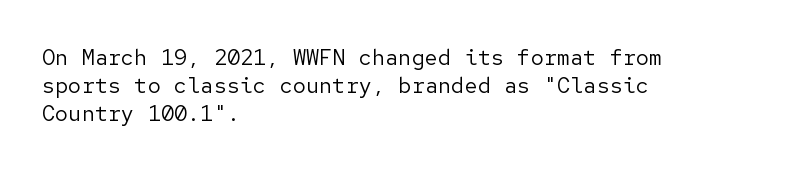
Q: Is the text bold? A: No.
Q: Is the text italic (slanted)? A: No, it is upright.
Q: Is the text underlined? A: No.
Q: How is the paragraph aligned? A: Left-aligned.
Q: Is the spacing between letters normal or unusually wide? A: Normal.
Q: Is the spacing between lines tight, normal or loose? A: Normal.
